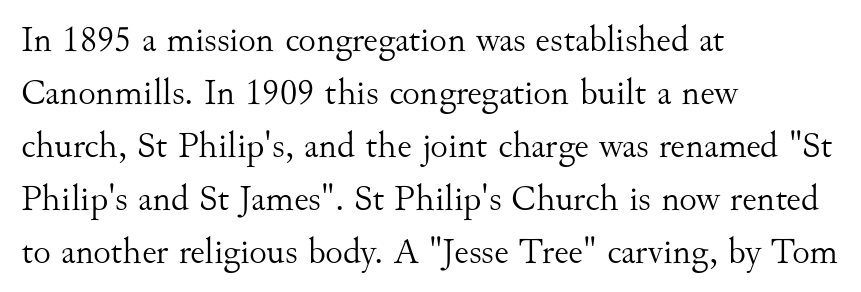
The image shows 37 px light serif type, upright; set left-aligned, normal line spacing (1.43x), normal letter spacing, not underlined; medium stroke contrast and a small x-height.
